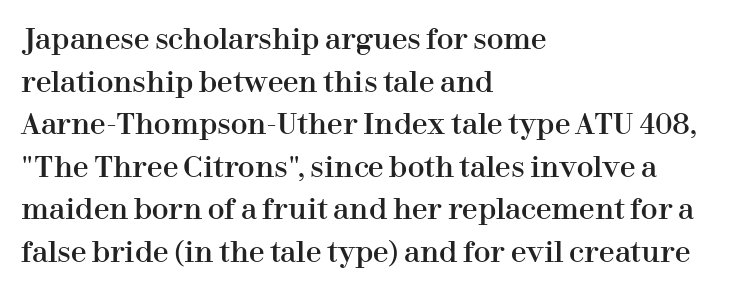
{"serif": "yes", "italic": "no", "width": "normal", "stroke_contrast": "high", "x_height": "medium", "monospaced": "no", "underline": "no", "align": "left", "line_spacing": "normal", "line_spacing_ratio": 1.52, "letter_spacing": "normal", "letter_spacing_em": 0.0, "glyph_px": 28}
